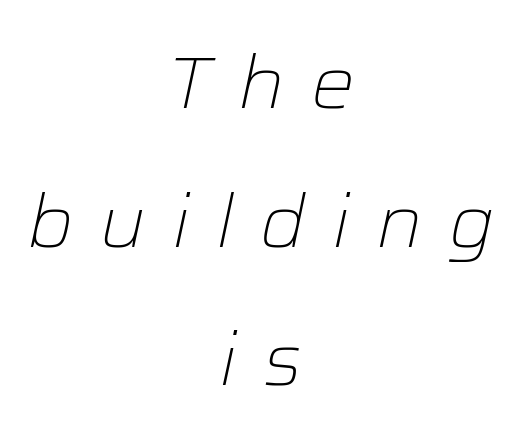
The image shows 73 px light type, italic (leaning right); set centered, loose line spacing (1.9x), unusually wide letter spacing (+0.35 em), not underlined; low stroke contrast and a medium x-height.
